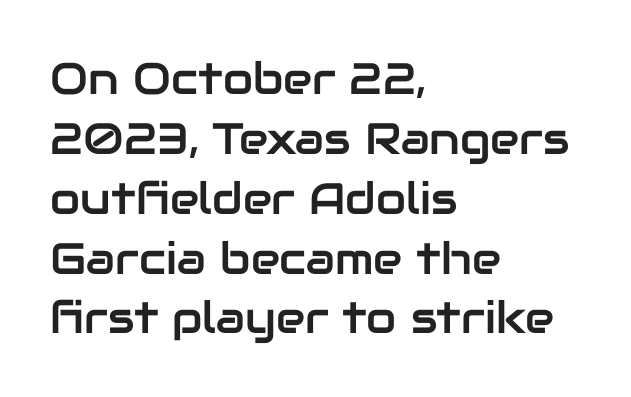
Beneath every word, the page is bare. The passage shown is typed in a proportional face where columns would drift. The designer went with a sans here, leaving each stem footless. In terms of leading, this rendering sits right in the middle. Observe the ordinary spacing: letters are neighbours, not strangers.
